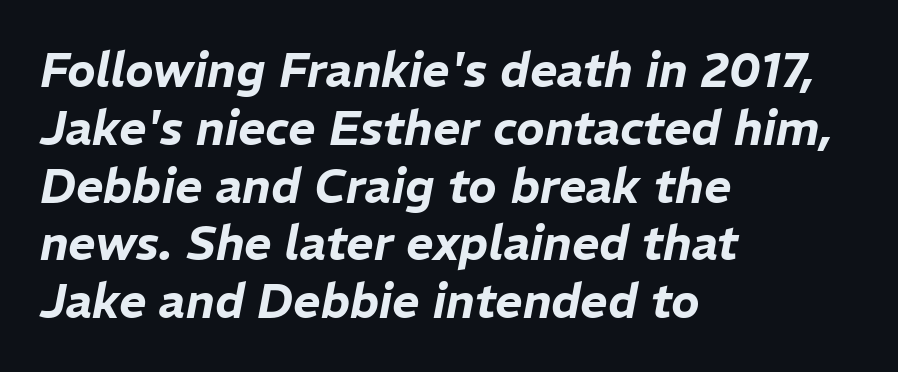
The image shows 47 px text type, italic (leaning right); set left-aligned, line spacing 1.23x, normal letter spacing, not underlined; low stroke contrast and a medium x-height.
